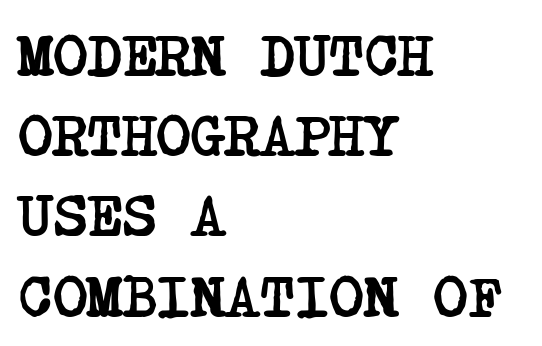
{"serif": "yes", "bold": "yes", "weight": "semibold", "width": "condensed", "stroke_contrast": "low", "x_height": "large", "underline": "no", "align": "left", "line_spacing": "normal", "line_spacing_ratio": 1.36, "letter_spacing": "normal", "letter_spacing_em": 0.0, "glyph_px": 59}
